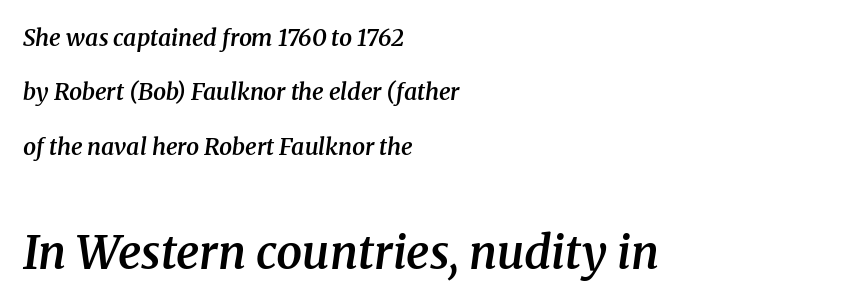
{"serif": "yes", "italic": "yes", "lean": "right", "slant_degrees": 8, "bold": "semi", "weight": "semibold", "width": "normal", "stroke_contrast": "medium", "x_height": "medium", "monospaced": "no", "underline": "no", "align": "left", "line_spacing": "loose", "line_spacing_ratio": 2.36, "letter_spacing": "normal", "letter_spacing_em": 0.0, "larger_block": "second", "size_ratio": 2.0, "glyph_px": 46}
